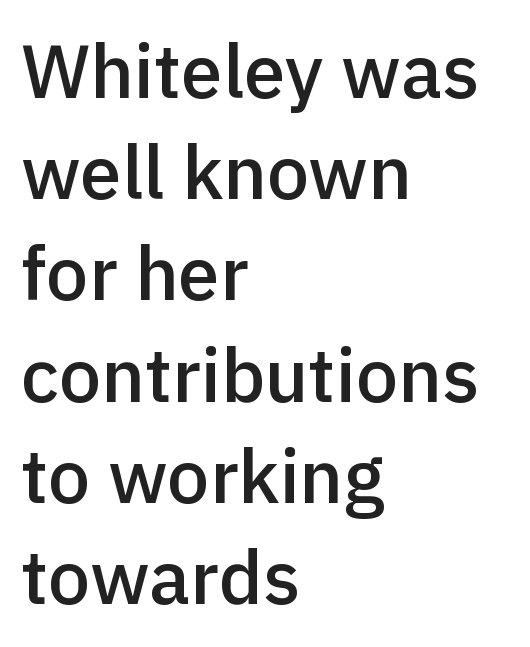
In terms of leading, this rendering sits right in the middle. The area under the type is left untouched. Proportional: the letters do not fall into vertical columns. Leftover space on each line is placed entirely after the last word.
